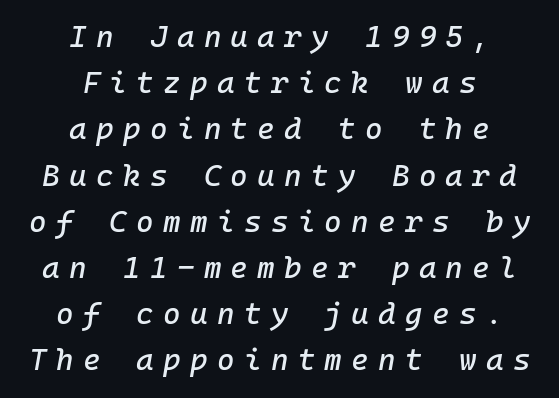
{"italic": "yes", "lean": "right", "slant_degrees": 10, "width": "normal", "stroke_contrast": "low", "x_height": "medium", "monospaced": "yes", "underline": "no", "align": "center", "line_spacing": "normal", "line_spacing_ratio": 1.54, "letter_spacing": "wide", "letter_spacing_em": 0.31, "glyph_px": 30}
